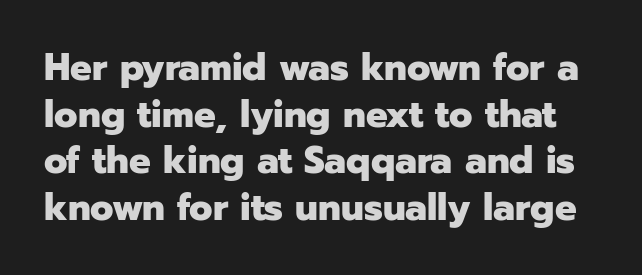
The rendering keeps characters at their native spacing. Every stem runs plumb, perpendicular to the baseline. The characters look thick and weighty, a clear bold. Examine the stroke ends and you'll find no serifs. The foot of each line stays bare and open.
